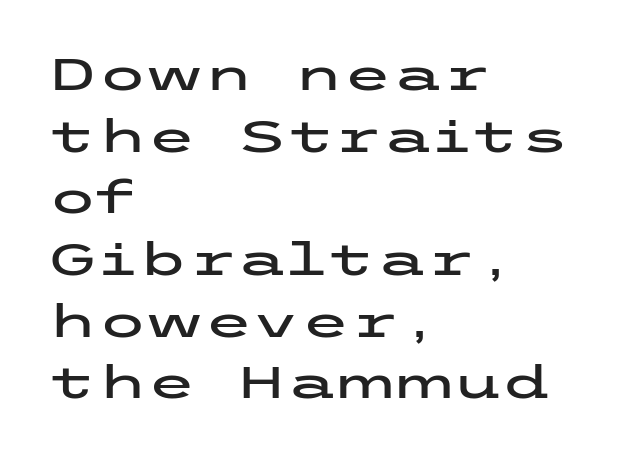
Q: Is the text italic (slanted)? A: No, it is upright.
Q: Is the typeface a serif or a sans-serif typeface? A: Sans-serif.
Q: Is the text underlined? A: No.
Q: How is the paragraph aligned? A: Left-aligned.
Q: Is the spacing between letters normal or unusually wide? A: Normal.
Q: Is the spacing between lines tight, normal or loose? A: Normal.
Q: Width (condensed, normal, or wide)? A: Wide.
Q: Stroke contrast? A: Low.
Q: x-height? A: Medium.
